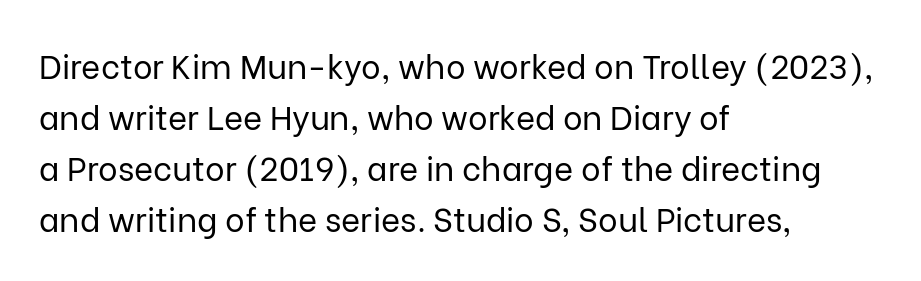
The image shows 33 px regular-weight sans-serif type, upright; set left-aligned, normal line spacing (1.55x), normal letter spacing, not underlined; low stroke contrast and a medium x-height.
